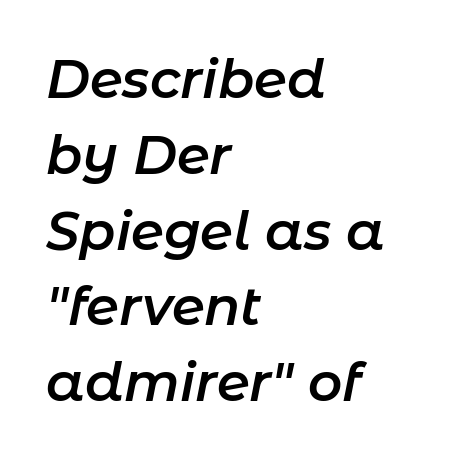
{"italic": "yes", "lean": "right", "slant_degrees": 11, "bold": "semi", "weight": "semibold", "width": "normal", "stroke_contrast": "low", "x_height": "medium", "monospaced": "no", "underline": "no", "align": "left", "line_spacing": "normal", "line_spacing_ratio": 1.43, "letter_spacing": "normal", "letter_spacing_em": 0.0, "glyph_px": 53}
